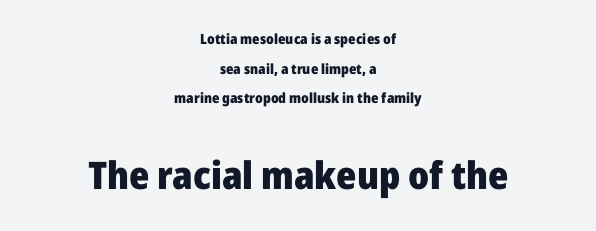
{"serif": "no", "italic": "no", "bold": "yes", "weight": "heavy", "width": "normal", "stroke_contrast": "low", "x_height": "medium", "monospaced": "no", "underline": "no", "align": "center", "line_spacing": "loose", "line_spacing_ratio": 2.11, "letter_spacing": "normal", "letter_spacing_em": 0.0, "larger_block": "second", "size_ratio": 2.71, "glyph_px": 38}
